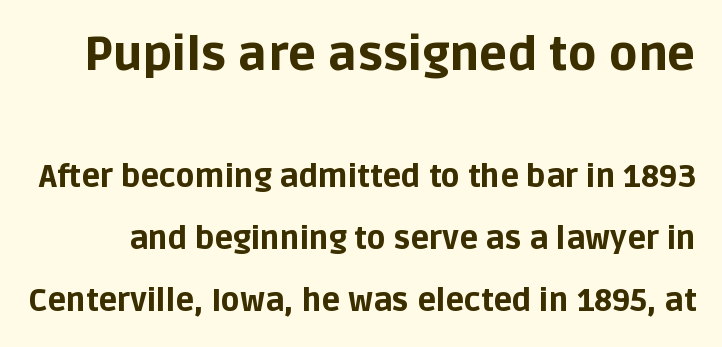
The image shows 47 px bold sans-serif type, upright; set loose line spacing (2.0x), normal letter spacing, not underlined; the first (top) block is 1.52x larger; low stroke contrast and a large x-height.
